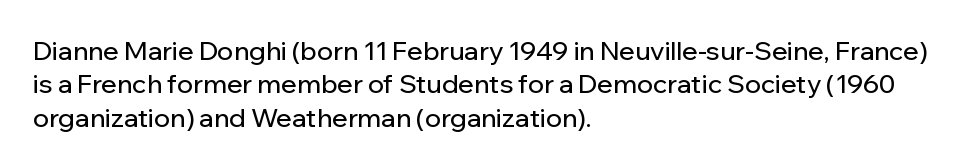
Q: Is the text italic (slanted)? A: No, it is upright.
Q: Is the text underlined? A: No.
Q: How is the paragraph aligned? A: Left-aligned.
Q: Is the spacing between letters normal or unusually wide? A: Normal.
Q: Is the spacing between lines tight, normal or loose? A: Normal.
